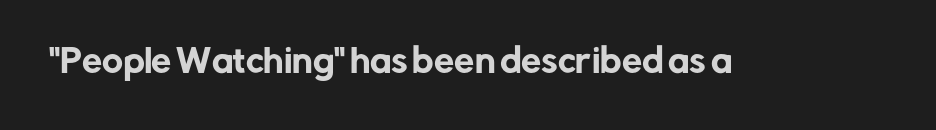
The image shows 32 px sans-serif type, upright; set normal letter spacing, not underlined; low stroke contrast and a medium x-height.
